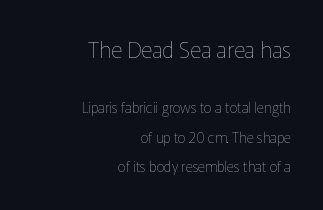
{"italic": "no", "bold": "no", "underline": "no", "align": "right", "line_spacing": "loose", "line_spacing_ratio": 2.11, "letter_spacing": "normal", "letter_spacing_em": 0.0, "larger_block": "first", "size_ratio": 1.57, "glyph_px": 22}
